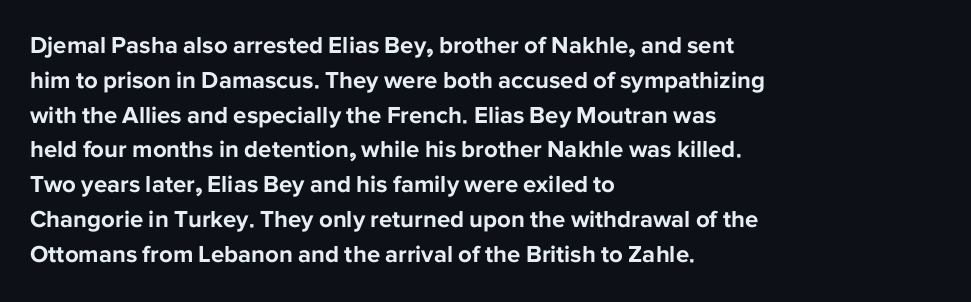
{"italic": "no", "bold": "yes", "underline": "no", "align": "left", "line_spacing": "normal", "line_spacing_ratio": 1.45, "letter_spacing": "normal", "letter_spacing_em": 0.0, "glyph_px": 24}
